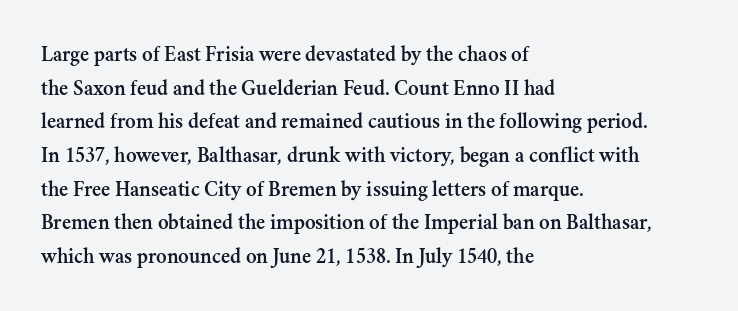
{"italic": "no", "underline": "no", "align": "left", "line_spacing": "normal", "line_spacing_ratio": 1.53, "letter_spacing": "normal", "letter_spacing_em": 0.0, "glyph_px": 22}
